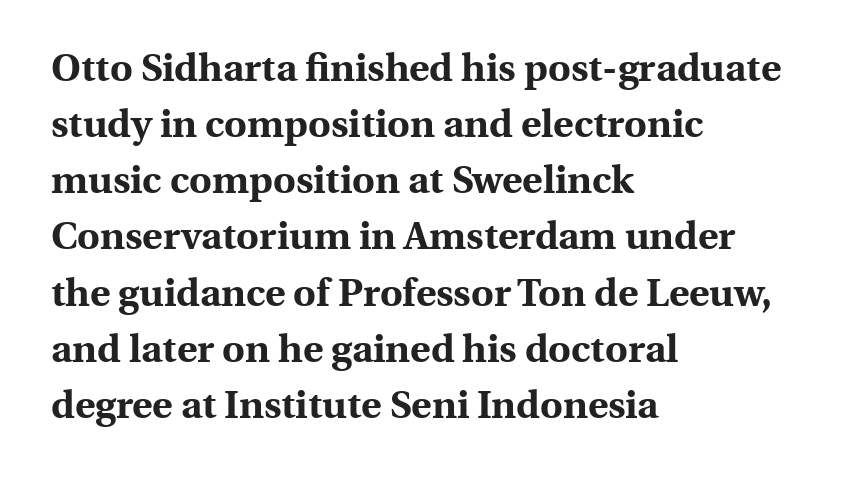
The image shows 39 px bold serif type, upright; set left-aligned, normal line spacing (1.44x), normal letter spacing, not underlined; a medium x-height.
